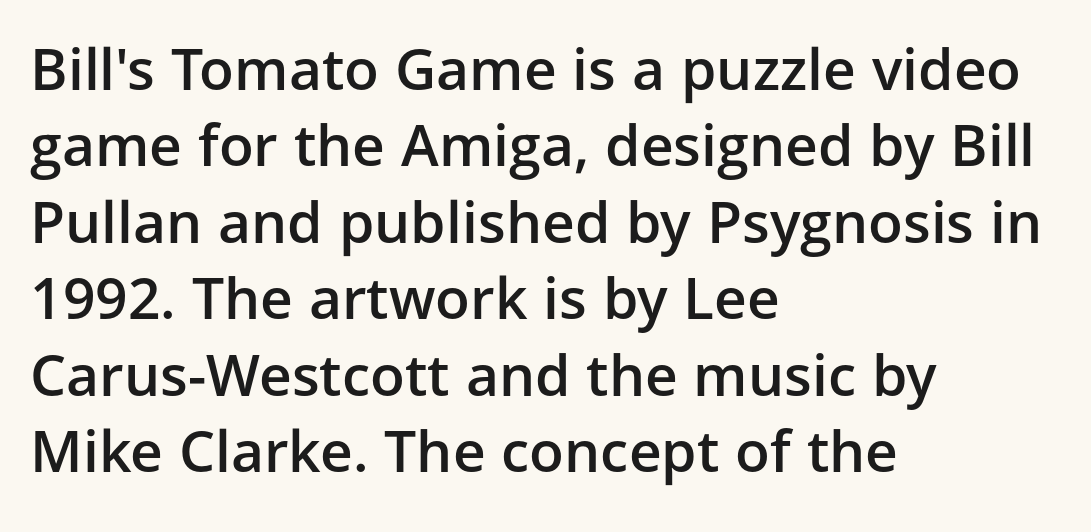
The image shows 57 px semibold sans-serif type, upright; set left-aligned, normal line spacing (1.34x), normal letter spacing, not underlined; low stroke contrast and a medium x-height.
